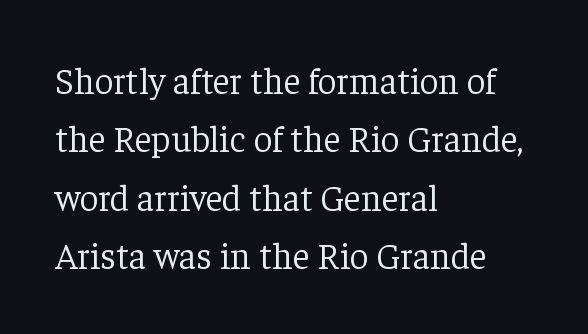
Q: Is the text bold? A: No.
Q: Is the text italic (slanted)? A: No, it is upright.
Q: Is the typeface a serif or a sans-serif typeface? A: Serif.
Q: Is the text underlined? A: No.
Q: How is the paragraph aligned? A: Left-aligned.
Q: Is the spacing between letters normal or unusually wide? A: Normal.
Q: Is the spacing between lines tight, normal or loose? A: Normal.
Q: Width (condensed, normal, or wide)? A: Normal.
Q: Stroke contrast? A: Low.
Q: x-height? A: Medium.
Q: Monospaced? A: No.
